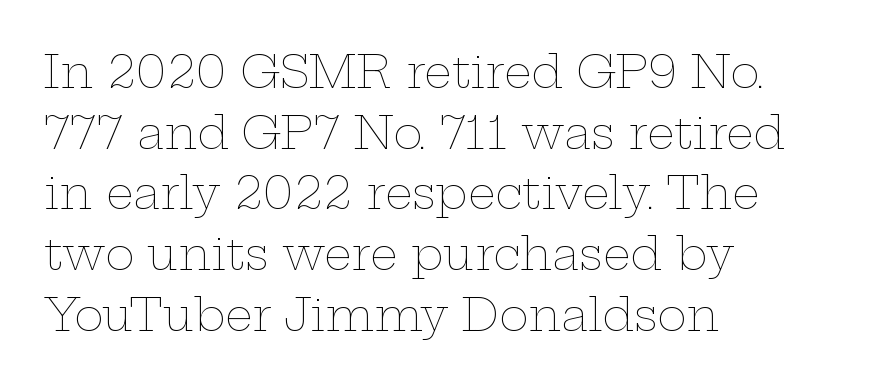
All the whitespace from short lines collects on the right. The type sits square on the baseline with zero lean. Just letters on the line, the space beneath them empty. You could not count columns in this text — the font is proportionally spaced.
